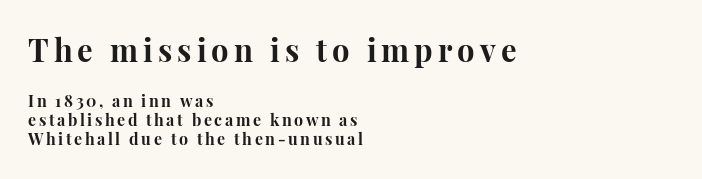
The image shows 31 px bold serif type, upright; set left-aligned, line spacing 1.18x, not underlined; the first (top) block is 1.94x larger; high stroke contrast and a medium x-height.
